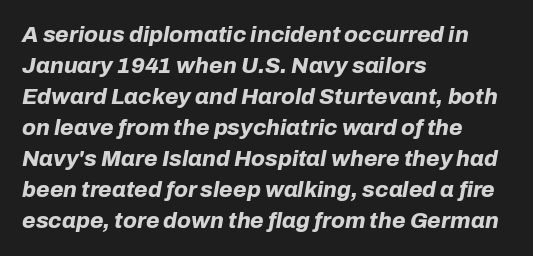
Weight: bold. Descender tails drop into unmarked territory. Does extra space separate the letters? No, they use regular spacing. Notice how descenders clear the ascenders below comfortably — that's standard leading. Would a proofreader flag this as italicized? Yes. Compared with a centered layout, this one pins lines to the left instead.
